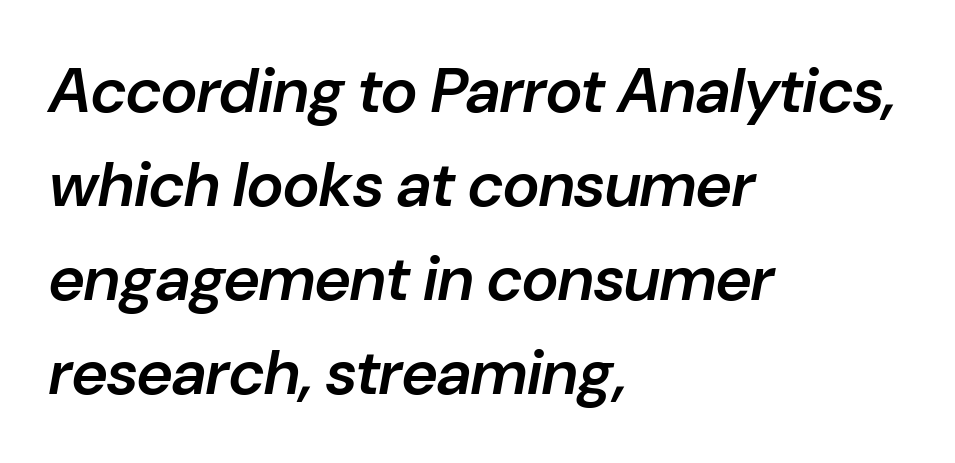
Q: Is the text bold? A: Semi-bold.
Q: Is the text italic (slanted)? A: Yes, it leans right by about 10 degrees.
Q: Is the text underlined? A: No.
Q: How is the paragraph aligned? A: Left-aligned.
Q: Is the spacing between letters normal or unusually wide? A: Normal.
Q: Is the spacing between lines tight, normal or loose? A: Normal.
Q: Width (condensed, normal, or wide)? A: Normal.
Q: Stroke contrast? A: Low.
Q: x-height? A: Medium.
Q: Monospaced? A: No.
